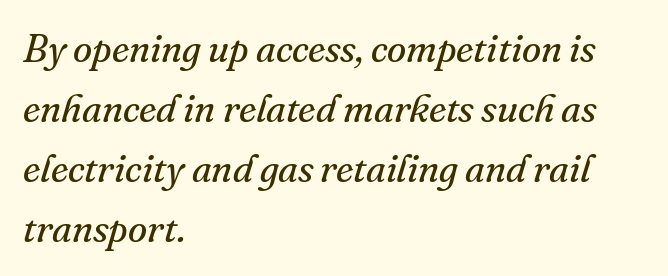
The image shows 39 px regular-weight serif type, italic (leaning right); set left-aligned, normal line spacing (1.54x), normal letter spacing, not underlined; medium stroke contrast and a small x-height.
